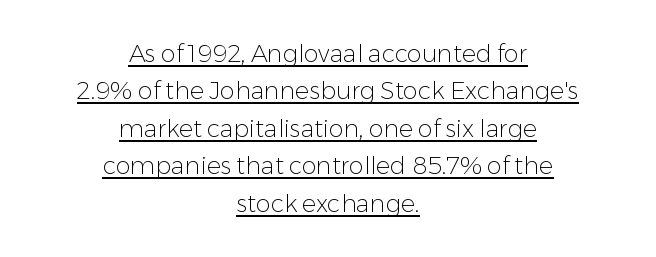
{"italic": "no", "bold": "no", "underline": "yes", "align": "center", "line_spacing": "normal", "line_spacing_ratio": 1.56, "letter_spacing": "normal", "letter_spacing_em": 0.0, "glyph_px": 24}
